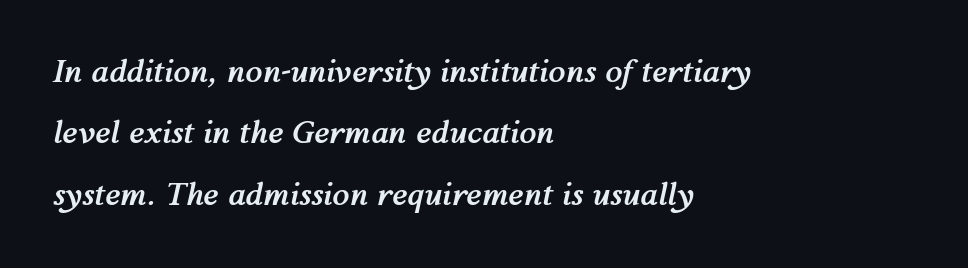
Q: Is the text bold? A: Yes.
Q: Is the text italic (slanted)? A: Yes, it leans right by about 12 degrees.
Q: Is the text underlined? A: No.
Q: How is the paragraph aligned? A: Left-aligned.
Q: Is the spacing between letters normal or unusually wide? A: Normal.
Q: Is the spacing between lines tight, normal or loose? A: Loose.
Q: Width (condensed, normal, or wide)? A: Normal.
Q: Stroke contrast? A: Medium.
Q: x-height? A: Medium.
Q: Monospaced? A: No.
